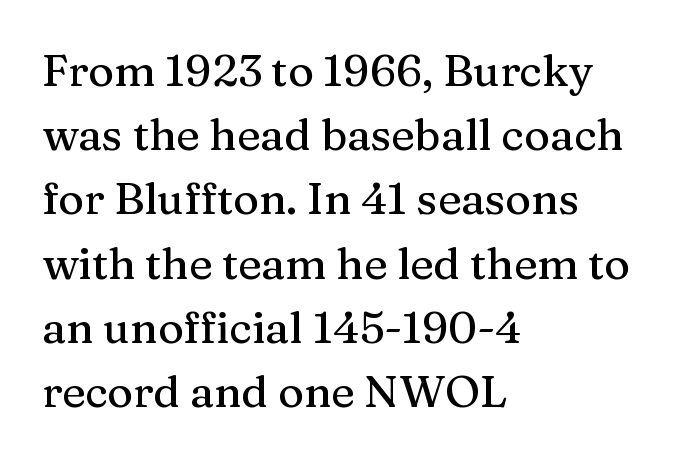
{"serif": "yes", "italic": "no", "width": "normal", "stroke_contrast": "medium", "x_height": "medium", "monospaced": "no", "underline": "no", "align": "left", "line_spacing": "normal", "line_spacing_ratio": 1.46, "letter_spacing": "normal", "letter_spacing_em": 0.0, "glyph_px": 44}
